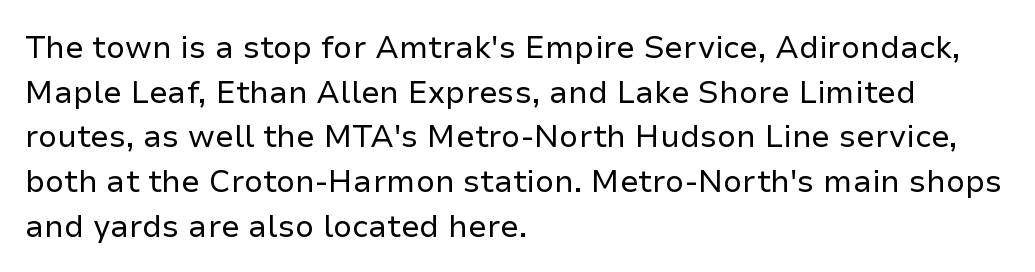
Nobody drew a line under any word here. The face used here is a sans, in the tradition of grotesques and geometrics. Notice how the stems are strictly vertical — no italics here. No extra tracking has been applied to these lines. Whoever set this chose a conventional vertical rhythm.
